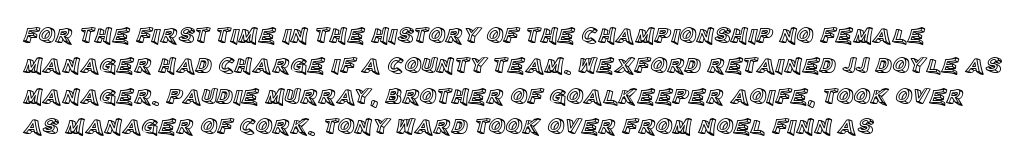
Q: Is the text italic (slanted)? A: Yes.
Q: Is the text underlined? A: No.
Q: How is the paragraph aligned? A: Left-aligned.
Q: Is the spacing between letters normal or unusually wide? A: Normal.
Q: Is the spacing between lines tight, normal or loose? A: Normal.
